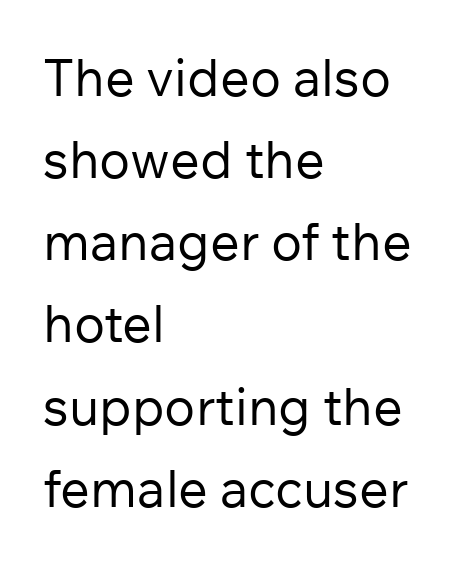
Q: Is the text bold? A: No.
Q: Is the text italic (slanted)? A: No, it is upright.
Q: Is the typeface a serif or a sans-serif typeface? A: Sans-serif.
Q: Is the text underlined? A: No.
Q: How is the paragraph aligned? A: Left-aligned.
Q: Is the spacing between letters normal or unusually wide? A: Normal.
Q: Is the spacing between lines tight, normal or loose? A: Normal.
Q: Width (condensed, normal, or wide)? A: Normal.
Q: Stroke contrast? A: Low.
Q: x-height? A: Medium.
Q: Monospaced? A: No.
